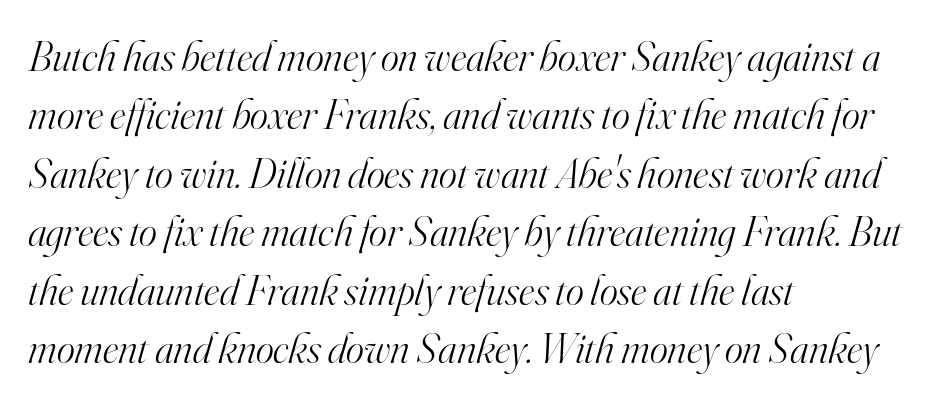
A typesetter would label this face a serif. The typesetting does not lean heavy: it is not bold. These lines are rendered in a variable-pitch font. These lines sit exactly where default settings would place them. The passage shown is not underscored anywhere. The letters sit at their default tracking, neither squeezed nor spread.
